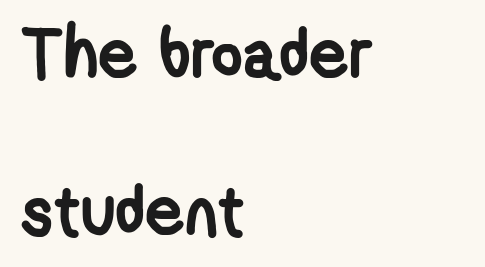
The letterforms sit shoulder to shoulder at normal distance. Descenders are the only things crossing below the line. This sample has the flowing, uneven cadence of proportional lettering. Summary of vertical rhythm: relaxed, with wide interline spacing. A full-strength bold gives these letters their thick strokes.
